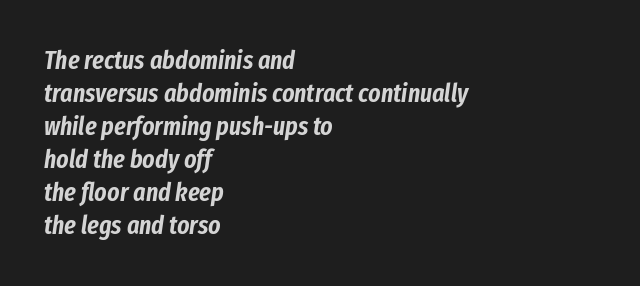
Q: Is the text italic (slanted)? A: Yes, it leans right by about 8 degrees.
Q: Is the text underlined? A: No.
Q: How is the paragraph aligned? A: Left-aligned.
Q: Is the spacing between letters normal or unusually wide? A: Normal.
Q: Is the spacing between lines tight, normal or loose? A: Normal.
